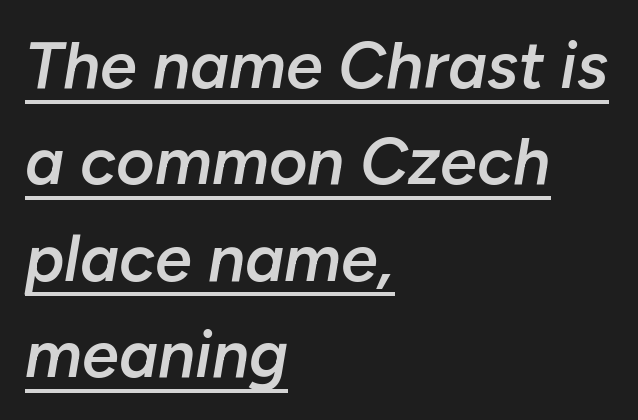
The image shows 66 px semibold type, italic (leaning right); set left-aligned, normal line spacing (1.46x), normal letter spacing, underlined; low stroke contrast and a medium x-height.
